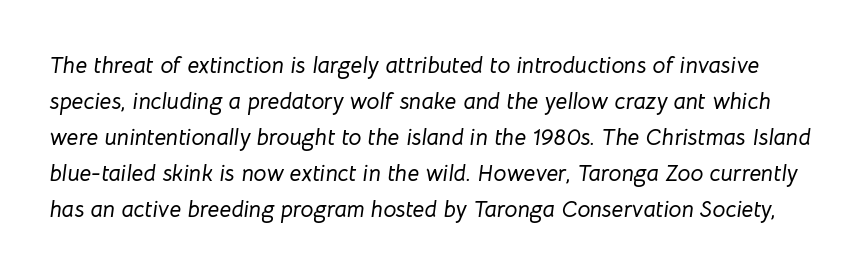
The image shows 23 px text type, italic (leaning right); set normal line spacing (1.56x), normal letter spacing, not underlined.
